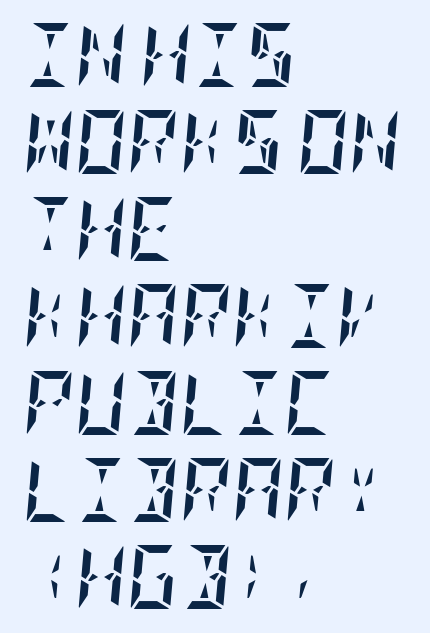
The image shows 64 px semibold, condensed type, italic (leaning right); set left-aligned, normal line spacing (1.36x), normal letter spacing, not underlined; low stroke contrast and a large x-height.
